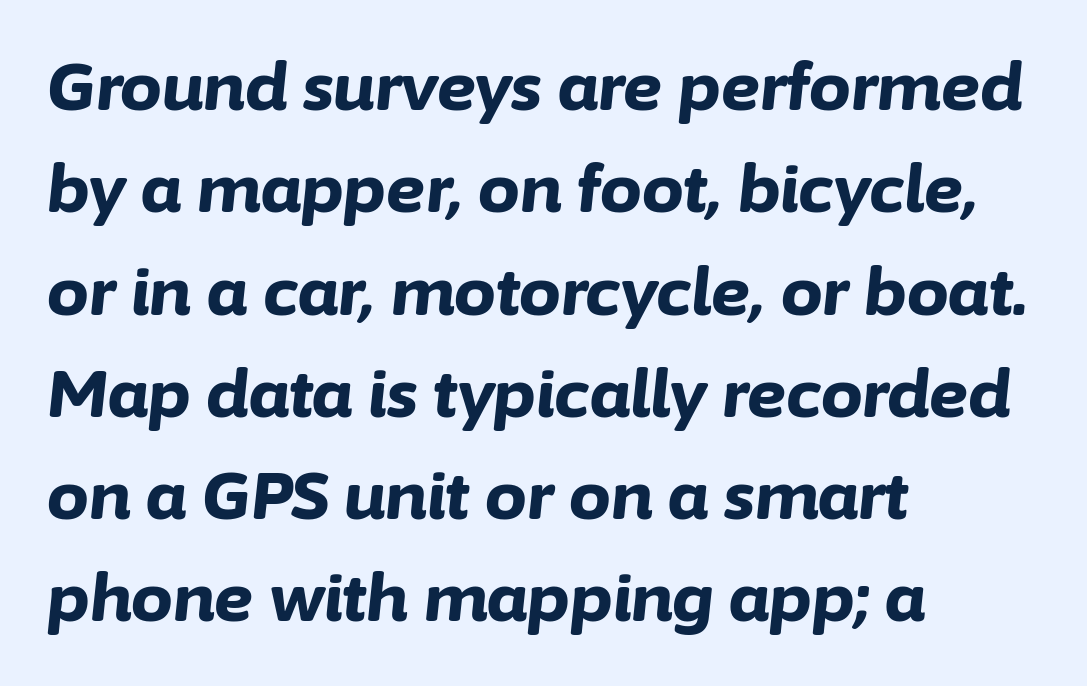
The image shows 66 px bold type, italic (leaning right); set left-aligned, normal line spacing (1.55x), normal letter spacing, not underlined; low stroke contrast and a medium x-height.
